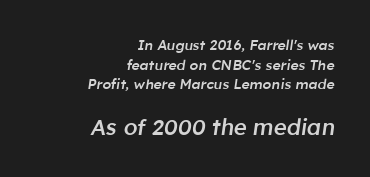
Q: Is the text bold? A: Semi-bold.
Q: Is the text italic (slanted)? A: Yes, it leans right by about 8 degrees.
Q: Is the text underlined? A: No.
Q: How is the paragraph aligned? A: Right-aligned.
Q: Is the spacing between letters normal or unusually wide? A: Normal.
Q: Is the spacing between lines tight, normal or loose? A: Normal.
Q: Which block of text is set in a larger size, the first (top) or the second (bottom)? A: The second (bottom) one.
